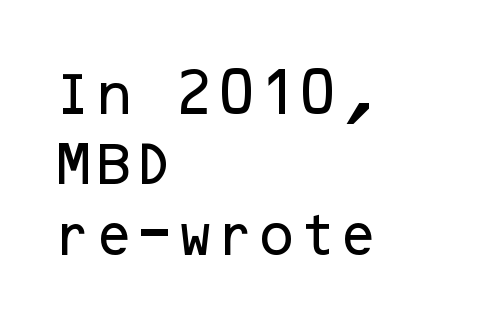
{"serif": "no", "italic": "no", "width": "normal", "stroke_contrast": "low", "x_height": "medium", "underline": "no", "align": "left", "line_spacing": "normal", "line_spacing_ratio": 1.5, "letter_spacing": "normal", "letter_spacing_em": 0.0, "glyph_px": 47}
